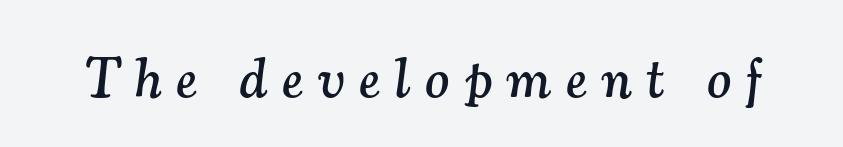
Note the varied advance widths — an 'i' is clearly narrower than an 'm'. Characters follow at a spacing far wider than the type designer built in. It's the slanting kind of type. The glyphs are unaccompanied by any horizontal stroke below them. What kind of face is this? One with serifs.
